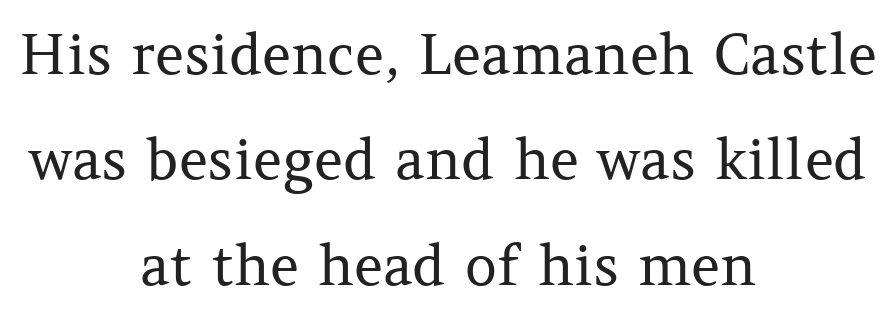
The image shows 56 px regular-weight serif type, upright; set centered, line spacing 1.88x, normal letter spacing, not underlined; medium stroke contrast and a medium x-height.
